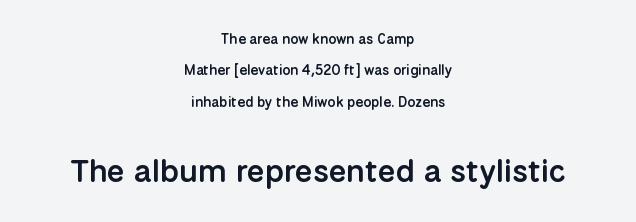
{"serif": "no", "italic": "no", "bold": "semi", "weight": "semibold", "width": "normal", "stroke_contrast": "low", "x_height": "medium", "monospaced": "no", "underline": "no", "align": "center", "line_spacing": "loose", "line_spacing_ratio": 2.25, "letter_spacing": "normal", "letter_spacing_em": 0.0, "larger_block": "second", "size_ratio": 2.29, "glyph_px": 32}
